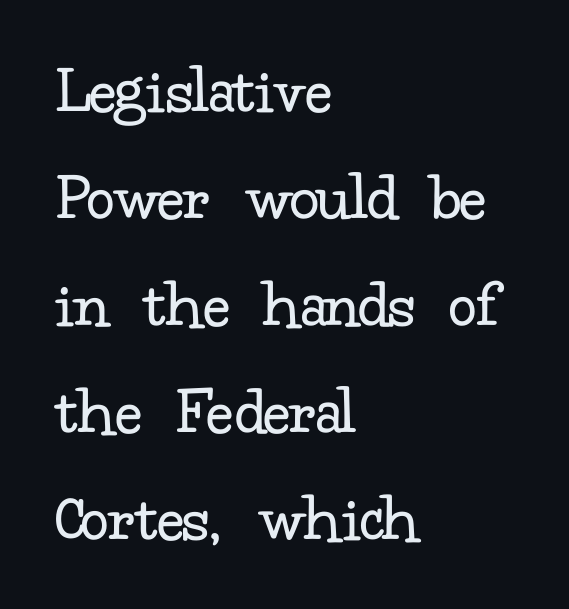
Q: Is the text bold? A: No.
Q: Is the text italic (slanted)? A: No, it is upright.
Q: Is the typeface a serif or a sans-serif typeface? A: Serif.
Q: Is the text underlined? A: No.
Q: How is the paragraph aligned? A: Left-aligned.
Q: Is the spacing between letters normal or unusually wide? A: Normal.
Q: Is the spacing between lines tight, normal or loose? A: Normal.
Q: Width (condensed, normal, or wide)? A: Normal.
Q: Stroke contrast? A: Low.
Q: x-height? A: Small.
Q: Monospaced? A: No.
